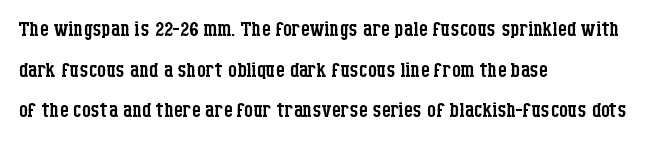
Bold? No — there's no thickening of the strokes. Spacing verdict: proportional, widths tailored to each character. Characters follow at the spacing the type designer built in. Notice how descenders clear the ascenders below comfortably — that's standard leading. Notice how the stems are strictly vertical — no italics here.
